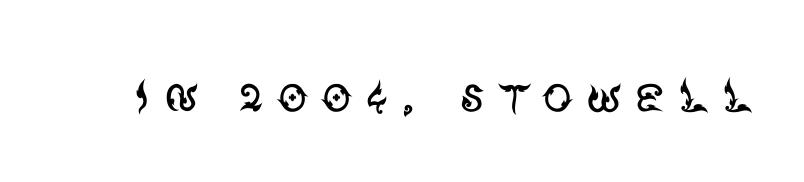
Posture: vertical. Each letter keeps its own natural width here, so spacing adapts to shape. Is this a heavy cut? Hardly; it is regular or lighter. The area under the type is left untouched. Is this a sans? Yes — the strokes have no serifs.
